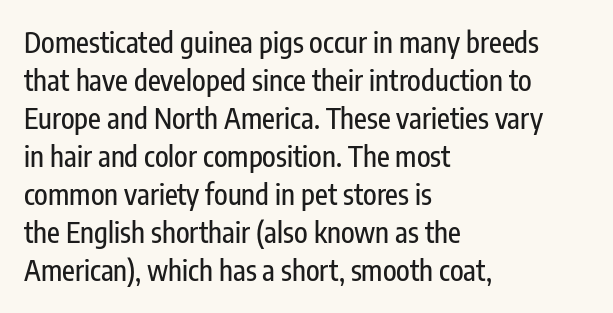
{"serif": "no", "italic": "no", "width": "condensed", "stroke_contrast": "low", "x_height": "medium", "monospaced": "no", "underline": "no", "align": "left", "line_spacing": "normal", "line_spacing_ratio": 1.36, "letter_spacing": "normal", "letter_spacing_em": 0.0, "glyph_px": 28}
